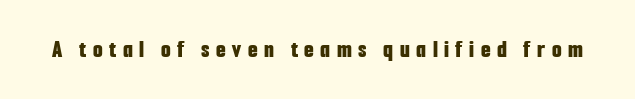
Does the weight exceed regular? Yes, all the way to bold. Has an underline been added? It has not. These lines were composed using upright roman letters. What stands out about the letter spacing? Its width — letters are far apart.
